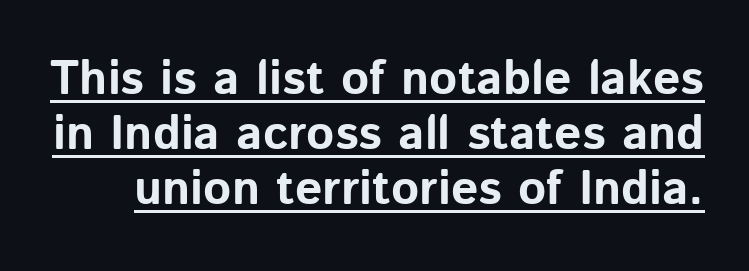
The image shows 48 px bold sans-serif type, upright; set tight line spacing (1.15x), normal letter spacing, underlined; low stroke contrast and a medium x-height.
